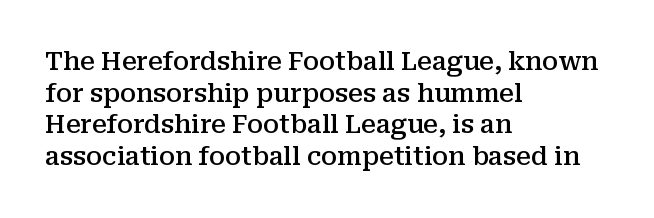
{"italic": "no", "bold": "semi", "underline": "no", "align": "left", "line_spacing_ratio": 1.22, "letter_spacing": "normal", "letter_spacing_em": 0.0, "glyph_px": 26}
